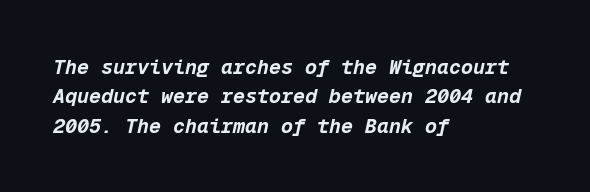
Style check: oblique. If you drew a ruler down the left edge, every line would touch it. Caption: standard tracking, unaltered. Summary of weight: heavy, a full bold. Summary of vertical rhythm: regular, with standard interline spacing.
